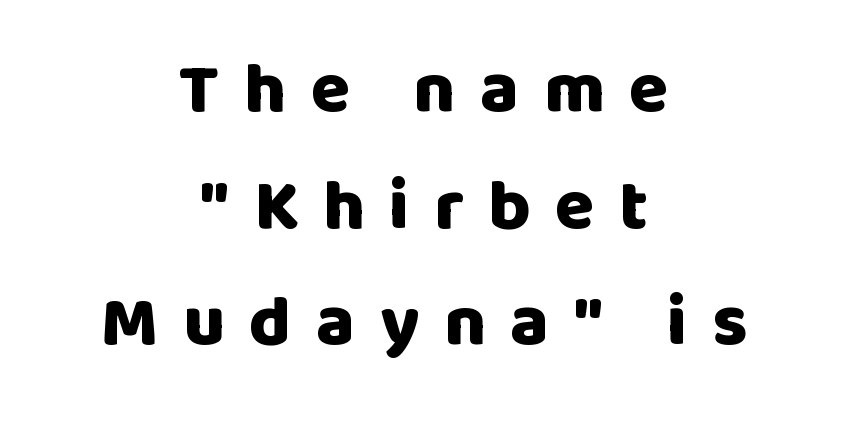
The font family rendered here belongs to the sans-serif group. Someone cranked the tracking dial way up on this one. This sample is center-justified, so both line endings float freely. These lines sit exactly where default settings would place them.
